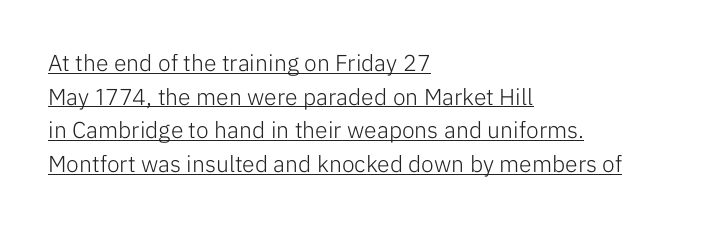
The compositor pushed each line to the left boundary. A typesetter would mark this as roman, not italic. The strokes are not fattened; the text isn't bold. No extra tracking has been applied to these lines. The specimen includes a rule beneath the text block's lines.
